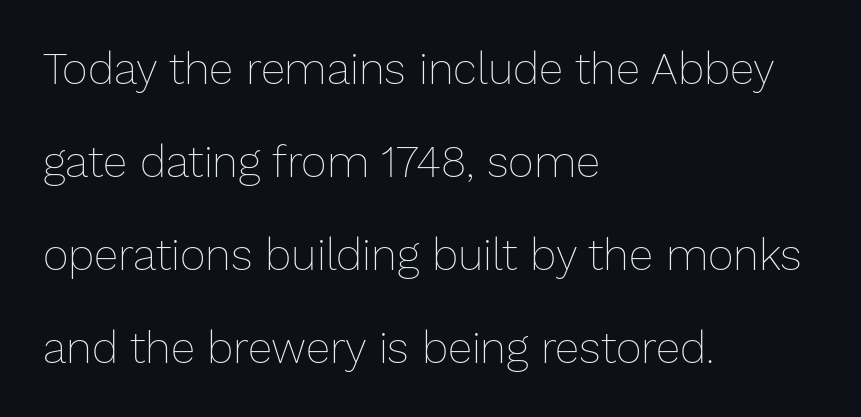
{"italic": "no", "bold": "no", "weight": "thin", "width": "normal", "stroke_contrast": "low", "x_height": "medium", "monospaced": "no", "underline": "no", "align": "left", "line_spacing": "loose", "line_spacing_ratio": 2.11, "letter_spacing": "normal", "letter_spacing_em": 0.0, "glyph_px": 44}
